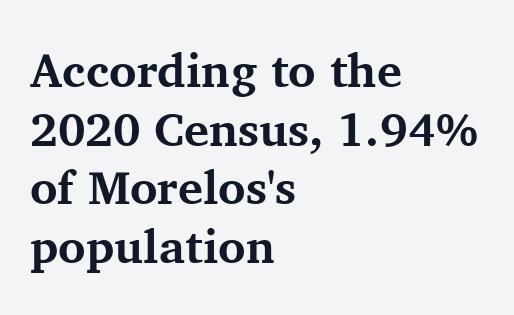
The image shows 47 px bold serif type, upright; set left-aligned, normal line spacing (1.25x), normal letter spacing, not underlined; medium stroke contrast and a medium x-height.
